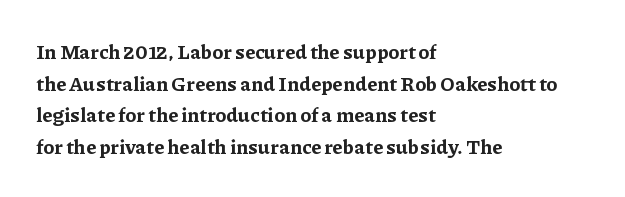
If you drew a line through each stem, it would be perfectly vertical. Nobody drew a line under any word here. A full-strength bold gives these letters their thick strokes. Honestly, the letter spacing is just normal — you wouldn't notice it. Left-aligned paragraph, ragged on the right.
